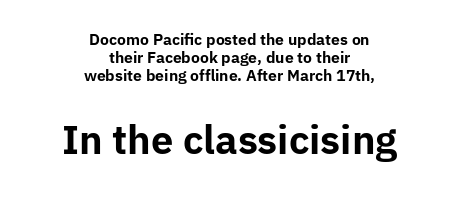
{"serif": "no", "italic": "no", "bold": "yes", "weight": "bold", "width": "normal", "stroke_contrast": "low", "x_height": "medium", "monospaced": "no", "underline": "no", "align": "center", "line_spacing_ratio": 1.19, "letter_spacing": "normal", "letter_spacing_em": 0.0, "larger_block": "second", "size_ratio": 2.53, "glyph_px": 38}
